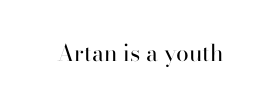
Q: Is the text bold? A: No.
Q: Is the text italic (slanted)? A: No, it is upright.
Q: Is the text underlined? A: No.
Q: Is the spacing between letters normal or unusually wide? A: Normal.
